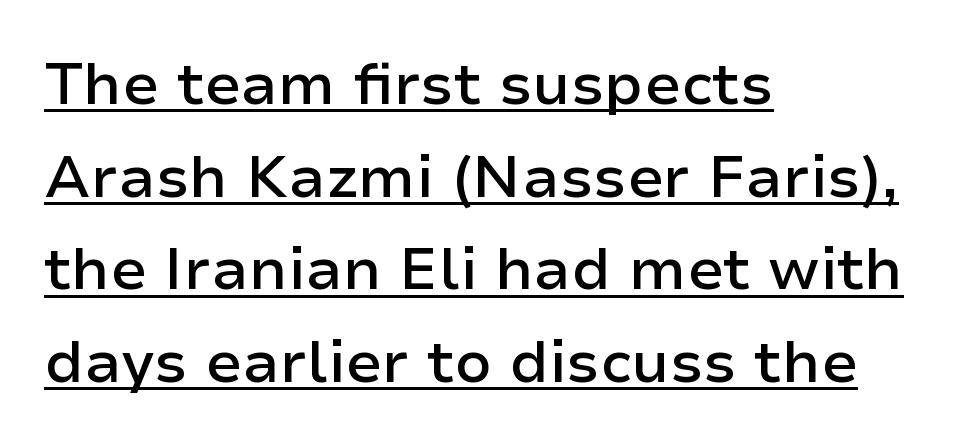
I'd call this a sans setting — the letters go barefoot. In CSS terms this would be text-align: left. The string is rendered with underlining switched on. Note the varied advance widths — an 'i' is clearly narrower than an 'm'.
